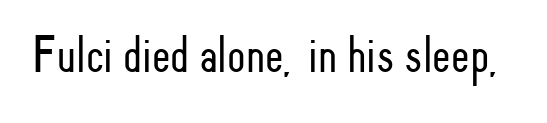
{"serif": "no", "italic": "no", "bold": "no", "weight": "light", "width": "condensed", "stroke_contrast": "low", "x_height": "small", "monospaced": "no", "underline": "no", "letter_spacing": "normal", "letter_spacing_em": 0.0, "glyph_px": 53}
